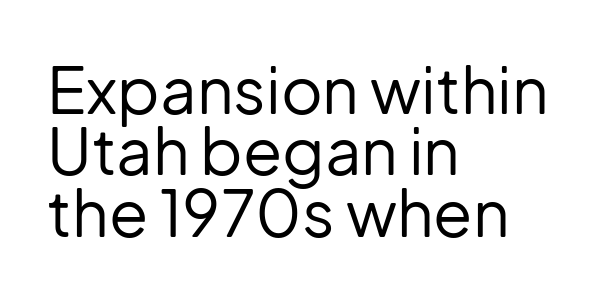
The image shows 64 px regular-weight sans-serif type, upright; set left-aligned, tight line spacing (0.96x), normal letter spacing, not underlined; low stroke contrast and a medium x-height.
